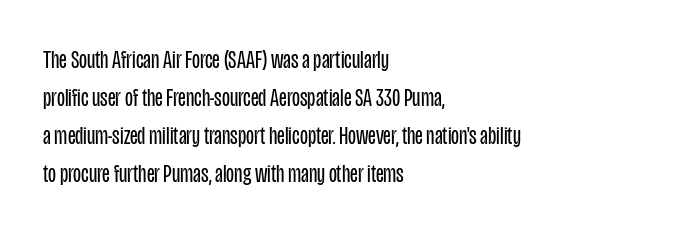
Q: Is the text bold? A: No.
Q: Is the text italic (slanted)? A: No, it is upright.
Q: Is the text underlined? A: No.
Q: How is the paragraph aligned? A: Left-aligned.
Q: Is the spacing between letters normal or unusually wide? A: Normal.
Q: Is the spacing between lines tight, normal or loose? A: Normal.
